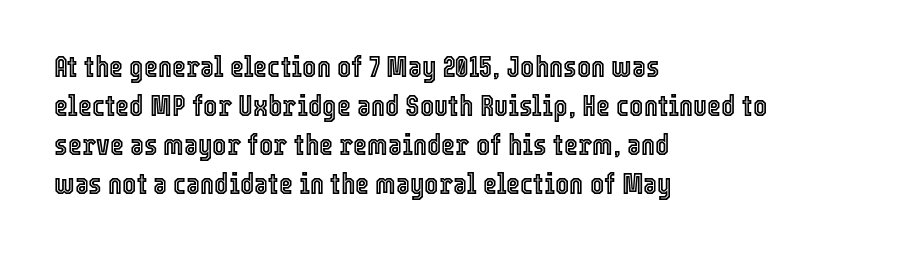
Alignment: flush left. A roman cut, with each character standing at attention. Evenly set lines give the paragraph a standard silhouette. Short note: letters normally spaced. Spacing verdict: proportional, widths tailored to each character.
